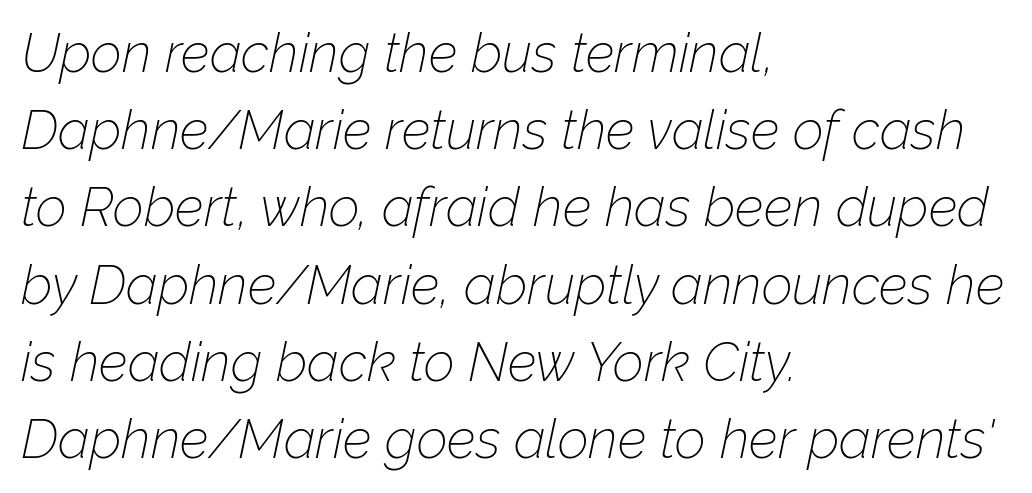
The image shows 54 px thin type, italic (leaning right); set left-aligned, normal line spacing (1.43x), normal letter spacing, not underlined; low stroke contrast and a medium x-height.
